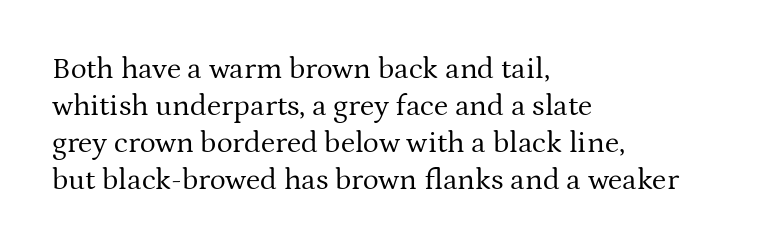
Q: Is the text bold? A: No.
Q: Is the text italic (slanted)? A: No, it is upright.
Q: Is the typeface a serif or a sans-serif typeface? A: Serif.
Q: Is the text underlined? A: No.
Q: How is the paragraph aligned? A: Left-aligned.
Q: Is the spacing between letters normal or unusually wide? A: Normal.
Q: Width (condensed, normal, or wide)? A: Normal.
Q: Stroke contrast? A: Medium.
Q: x-height? A: Medium.
Q: Monospaced? A: No.
